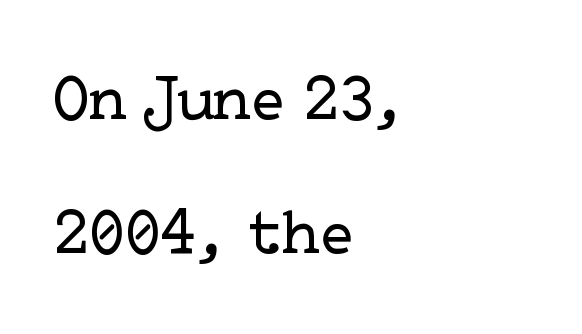
The image shows 64 px regular-weight serif type, upright; set left-aligned, loose line spacing (2.1x), normal letter spacing, not underlined; low stroke contrast and a medium x-height.
